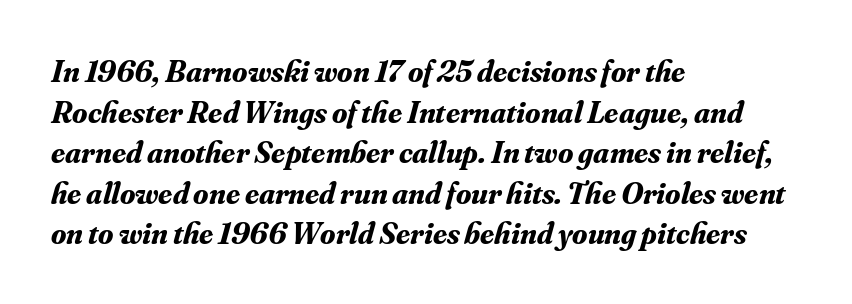
Q: Is the text bold? A: Yes.
Q: Is the text italic (slanted)? A: Yes, it leans right by about 16 degrees.
Q: Is the typeface a serif or a sans-serif typeface? A: Serif.
Q: Is the text underlined? A: No.
Q: How is the paragraph aligned? A: Left-aligned.
Q: Is the spacing between letters normal or unusually wide? A: Normal.
Q: Is the spacing between lines tight, normal or loose? A: Normal.
Q: Width (condensed, normal, or wide)? A: Normal.
Q: Stroke contrast? A: Medium.
Q: x-height? A: Small.
Q: Monospaced? A: No.
